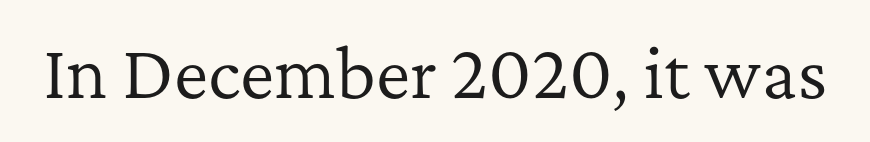
{"serif": "yes", "italic": "no", "bold": "no", "weight": "regular", "width": "normal", "stroke_contrast": "low", "x_height": "medium", "monospaced": "no", "underline": "no", "letter_spacing": "normal", "letter_spacing_em": 0.0, "glyph_px": 65}
